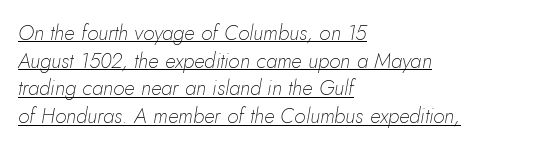
The image shows 21 px text type, italic (leaning right); set left-aligned, normal line spacing (1.32x), normal letter spacing, underlined.
